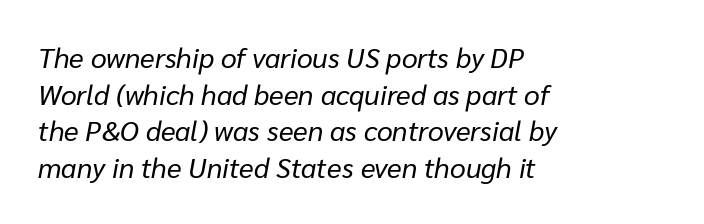
Line starts are locked; line ends wander. Stem width sits at or under what a default text font uses. Compared with typical paragraphs, the rows here are spaced about the same. A typesetter would call this proportional, since set widths differ per character. Default kerning and tracking; the words read as compact shapes.
